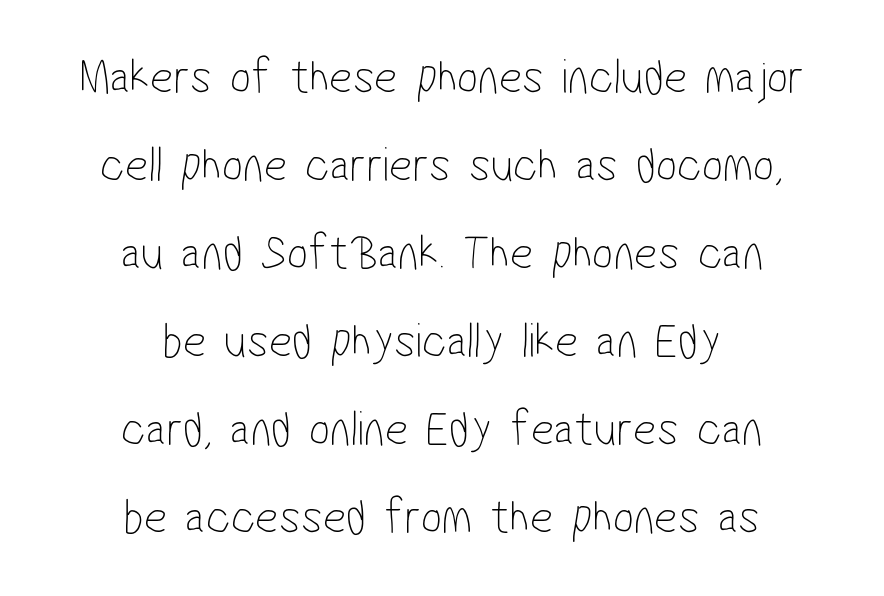
Caption: multi-line text, centered on the measure. Check where the strokes stop: nothing finishes them off — pure sans. Is this a heavy cut? Hardly; it is regular or lighter. Glance below the letters and you will spot only blank space. The gaps between neighbouring characters are ordinary and unremarkable.
